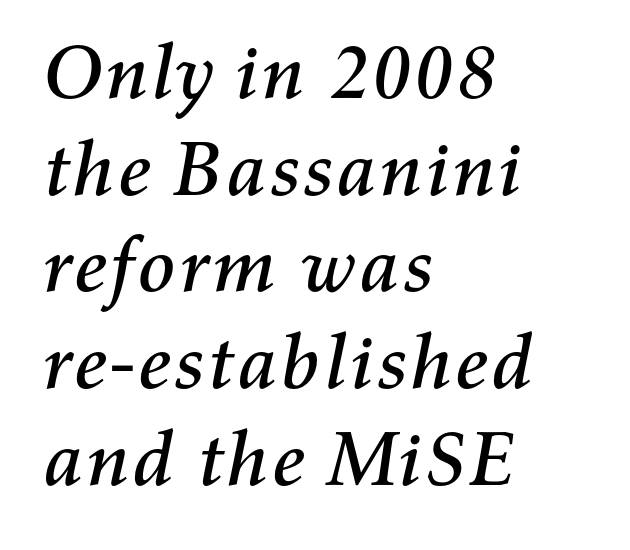
The image shows 78 px text type, italic (leaning right); set left-aligned, line spacing 1.24x, normal letter spacing, not underlined; medium stroke contrast and a medium x-height.
